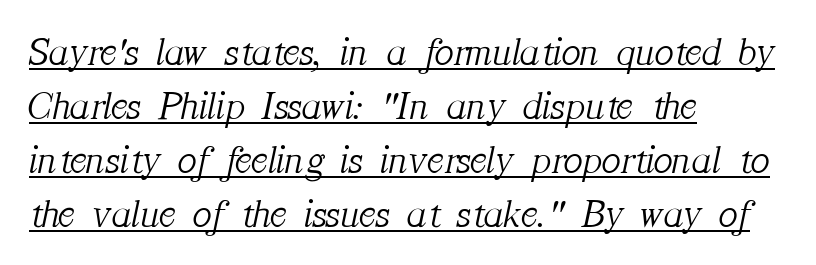
The image shows 40 px light serif type, italic (leaning right); set left-aligned, normal line spacing (1.35x), normal letter spacing, underlined; medium stroke contrast and a medium x-height.
